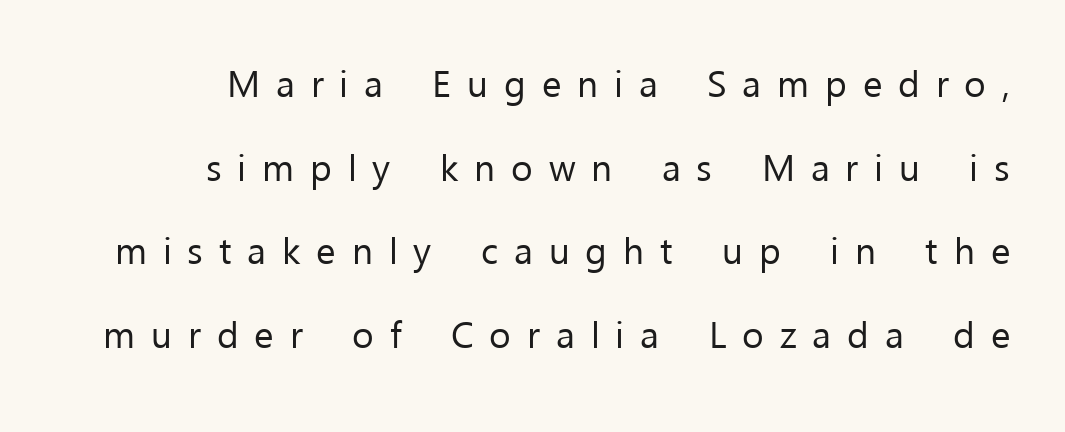
{"serif": "no", "italic": "no", "bold": "no", "weight": "regular", "width": "normal", "stroke_contrast": "low", "x_height": "medium", "monospaced": "no", "underline": "no", "align": "right", "line_spacing": "loose", "line_spacing_ratio": 2.26, "letter_spacing": "wide", "letter_spacing_em": 0.43, "glyph_px": 37}
